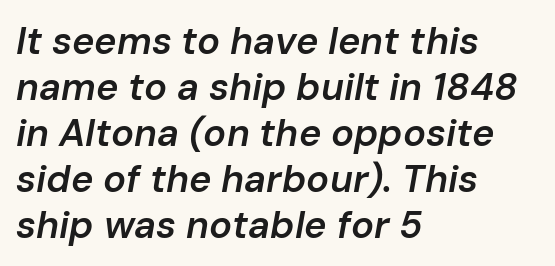
The image shows 38 px semibold type, italic (leaning right); set left-aligned, line spacing 1.21x, normal letter spacing, not underlined; low stroke contrast and a medium x-height.
